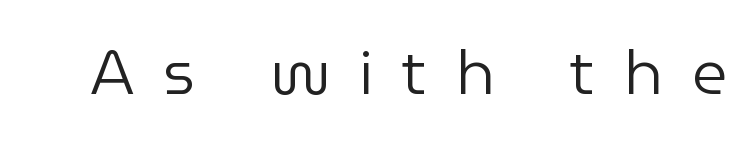
The image shows 62 px regular-weight sans-serif type, upright; set unusually wide letter spacing (+0.47 em), not underlined; low stroke contrast and a medium x-height.
